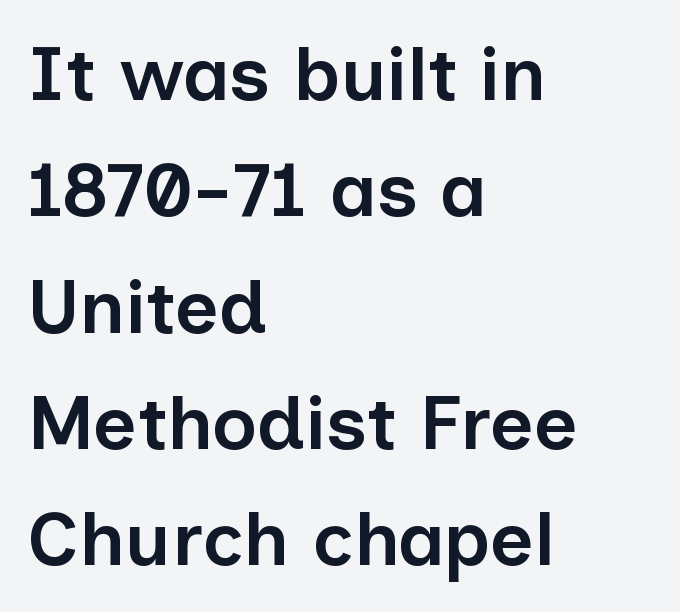
Observe the absence of serifs on each vertical stroke in this sample. This rendering leaves character spacing at its baseline value. Letters rest on an invisible, unmarked baseline. Does the copy run flush right? No — it runs flush left. This is moderately heavy type, rendered in semibold.
